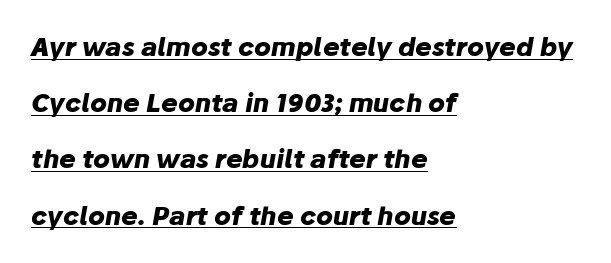
The passage shown is emphatically bold. Is there an underline? Yes — a line sits under the letters. The passage is arranged the way most books set body copy — flush left. When letters slant like this, we call the style italic. A typesetter would call this leading open, well beyond the default.
